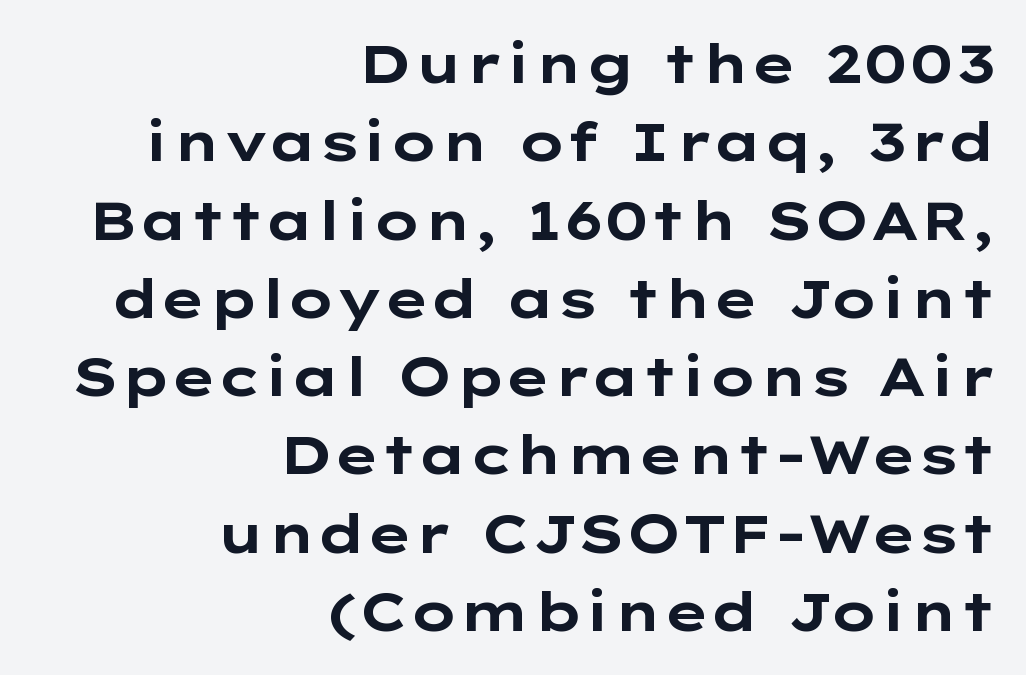
How heavy is the stroke? Heavy — this is a bold. The passage is arranged like a letterhead date or caption credit — flush right. What's the leading like? Ordinary, nothing unusual. Honestly, there is no underline to notice here at all. You could call the tracking neutral — neither tight nor loose. This sample uses an upright cut, with every glyph sitting square on the baseline.
